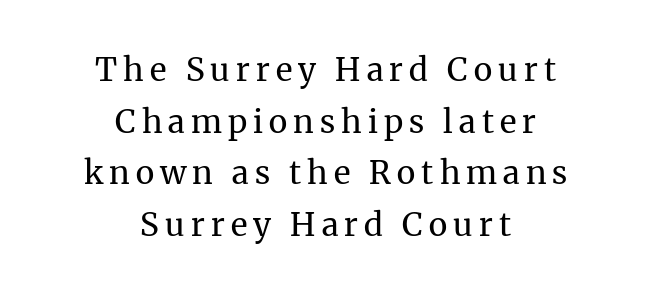
{"serif": "yes", "italic": "no", "bold": "no", "weight": "regular", "width": "normal", "stroke_contrast": "medium", "x_height": "medium", "monospaced": "no", "underline": "no", "align": "center", "line_spacing": "normal", "line_spacing_ratio": 1.61, "glyph_px": 32}
